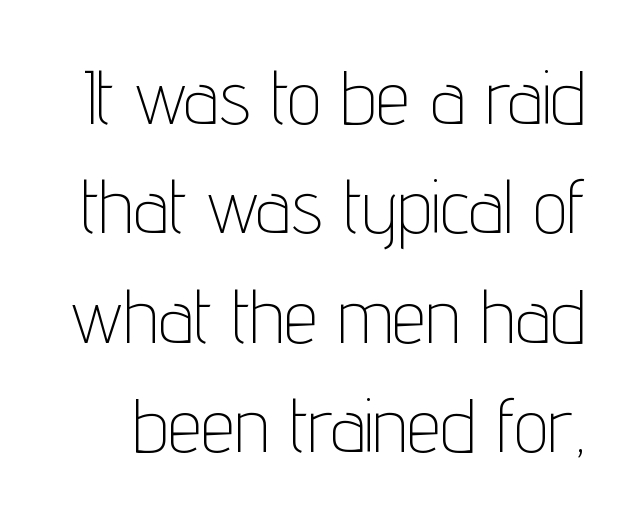
The gaps between neighbouring characters are ordinary and unremarkable. The passage shown is not bold in any degree. It's the straight-up-and-down kind of type. Beneath every word, the page is bare. Unlike a traditional serif, this face leaves its strokes unadorned.
